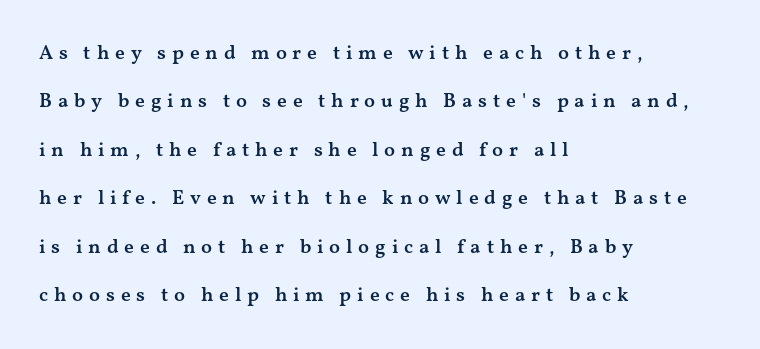
Teacher's note: observe the even left margin — that is flush-left alignment. Descenders hang freely into open space. Rendered with straight, roman letterforms. Stroke thickness is moderately raised; the sample reads as semibold.
